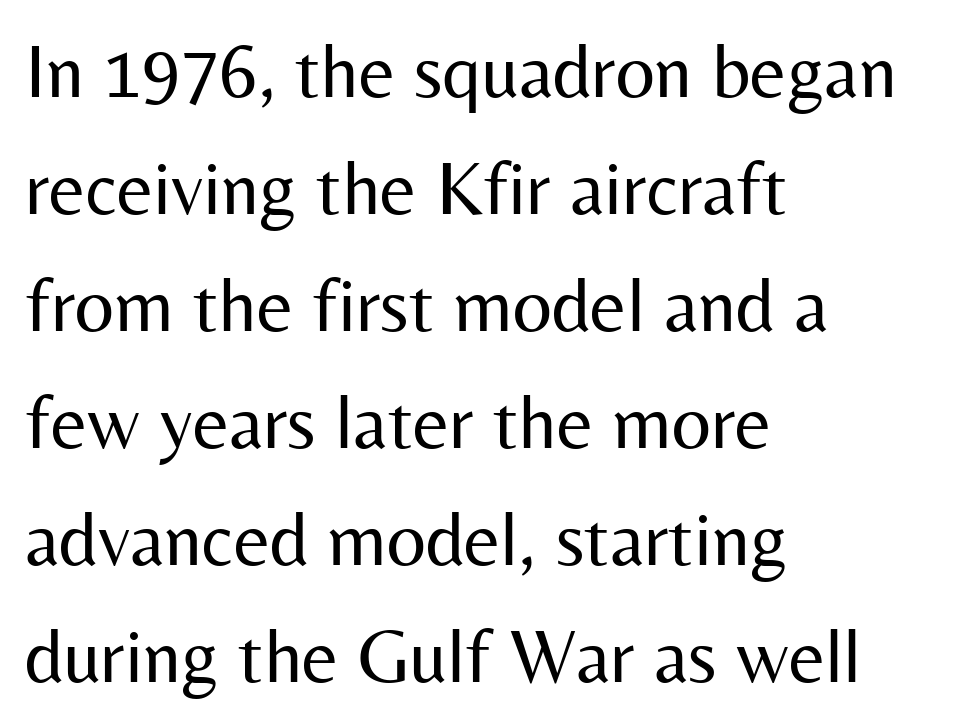
Q: Is the text bold? A: No.
Q: Is the text italic (slanted)? A: No, it is upright.
Q: Is the typeface a serif or a sans-serif typeface? A: Sans-serif.
Q: Is the text underlined? A: No.
Q: How is the paragraph aligned? A: Left-aligned.
Q: Is the spacing between letters normal or unusually wide? A: Normal.
Q: Is the spacing between lines tight, normal or loose? A: Normal.
Q: Width (condensed, normal, or wide)? A: Normal.
Q: Stroke contrast? A: Medium.
Q: x-height? A: Medium.
Q: Monospaced? A: No.
